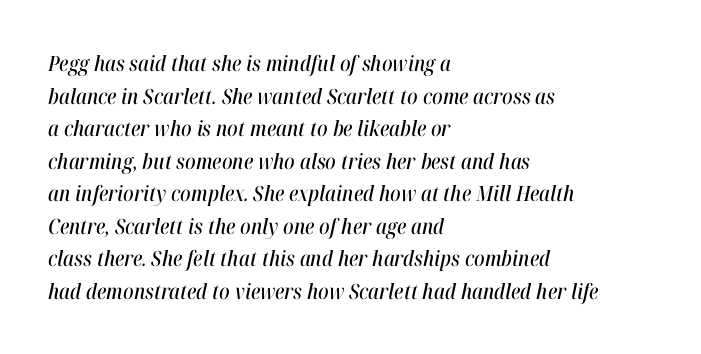
Q: Is the text italic (slanted)? A: Yes, it leans right by about 12 degrees.
Q: Is the text underlined? A: No.
Q: How is the paragraph aligned? A: Left-aligned.
Q: Is the spacing between letters normal or unusually wide? A: Normal.
Q: Is the spacing between lines tight, normal or loose? A: Normal.
